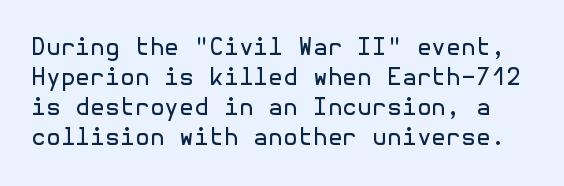
{"italic": "no", "bold": "no", "underline": "no", "line_spacing": "normal", "line_spacing_ratio": 1.25, "letter_spacing": "normal", "letter_spacing_em": 0.0, "glyph_px": 24}
